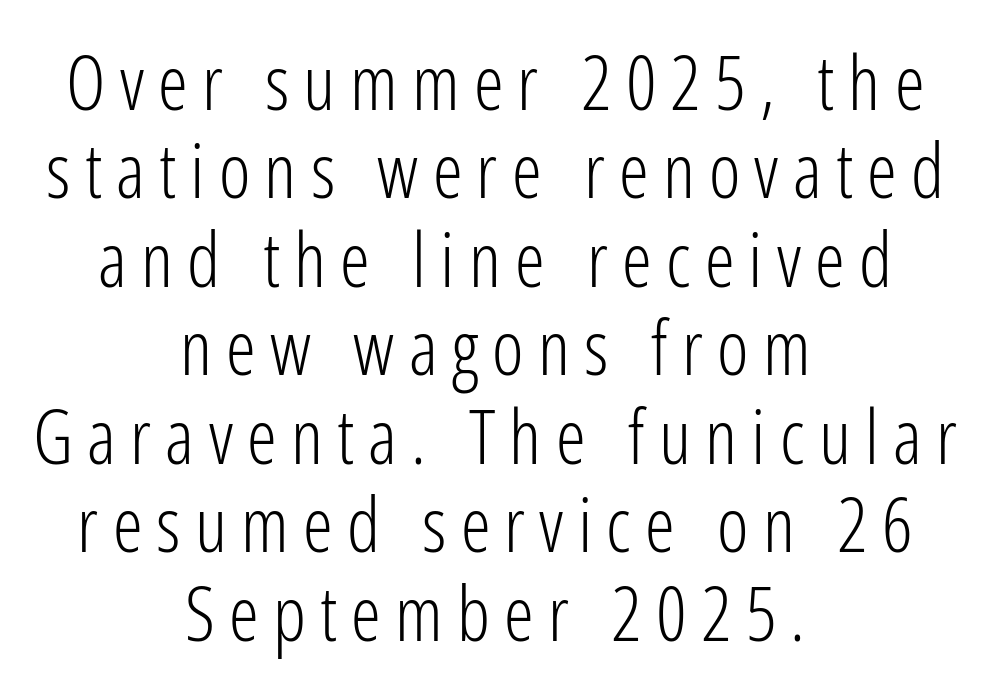
The image shows 75 px light, condensed sans-serif type, upright; set centered, line spacing 1.18x, not underlined; low stroke contrast and a medium x-height.
